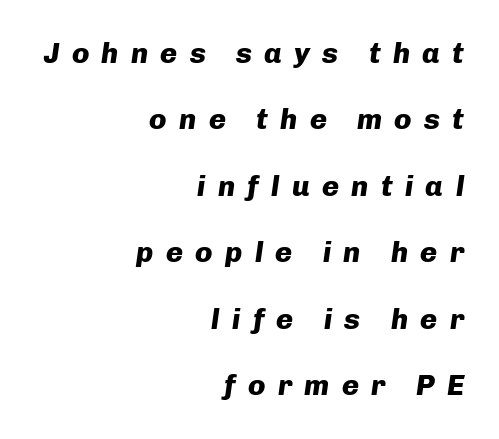
The image shows 29 px heavy type, italic (leaning right); set right-aligned, loose line spacing (2.29x), unusually wide letter spacing (+0.42 em), not underlined; low stroke contrast and a medium x-height.
